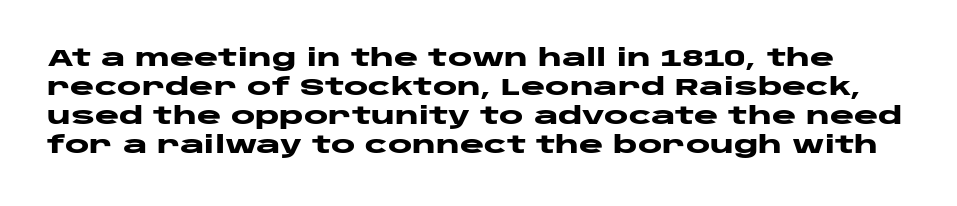
{"italic": "no", "bold": "yes", "underline": "no", "line_spacing": "normal", "line_spacing_ratio": 1.26, "letter_spacing": "normal", "letter_spacing_em": 0.0, "glyph_px": 23}
